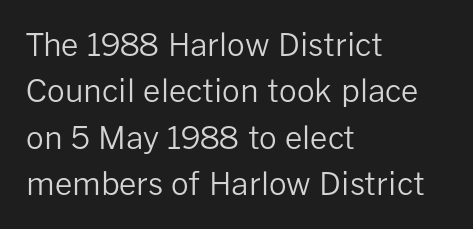
The image shows 31 px regular-weight sans-serif type, upright; set left-aligned, normal line spacing (1.5x), normal letter spacing, not underlined; low stroke contrast and a medium x-height.
